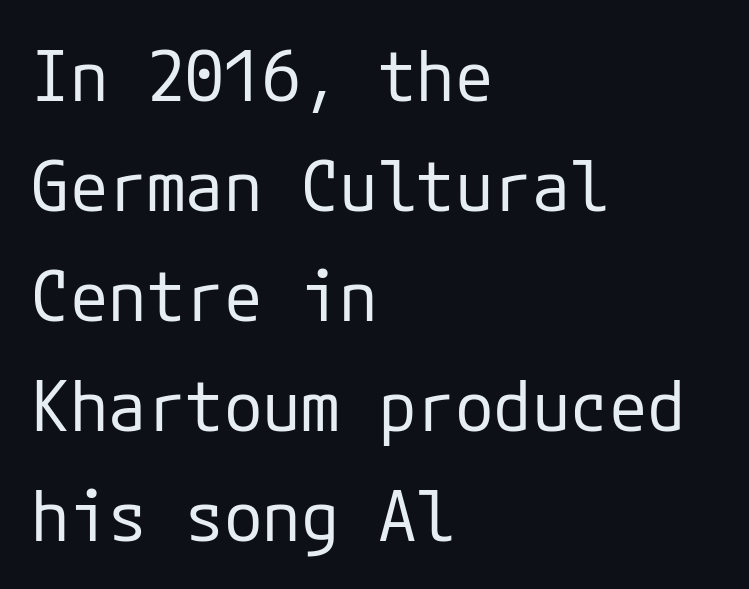
The image shows 70 px regular-weight sans-serif type, upright; set left-aligned, normal line spacing (1.57x), normal letter spacing, not underlined; low stroke contrast and a medium x-height.
